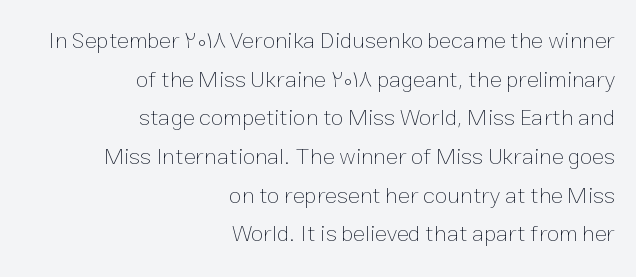
Q: Is the text bold? A: No.
Q: Is the text italic (slanted)? A: No, it is upright.
Q: Is the text underlined? A: No.
Q: How is the paragraph aligned? A: Right-aligned.
Q: Is the spacing between letters normal or unusually wide? A: Normal.
Q: Is the spacing between lines tight, normal or loose? A: Normal.
